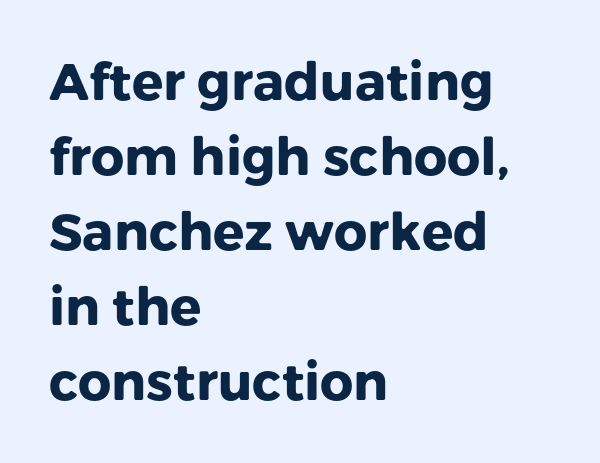
Every stem runs plumb, perpendicular to the baseline. Reading down the block, your eye returns to a fixed left position each line. The letters carry no serifs — their stems end cleanly without finishing strokes. Heft: maximum for text — a bold.
